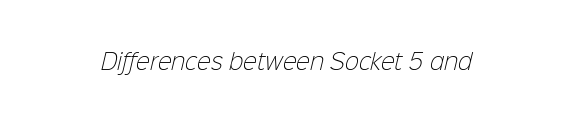
Students, note that the glyphs here touch the page at normal intervals. The typesetting does not lean heavy: it is not bold. Descender tails drop into unmarked territory.
